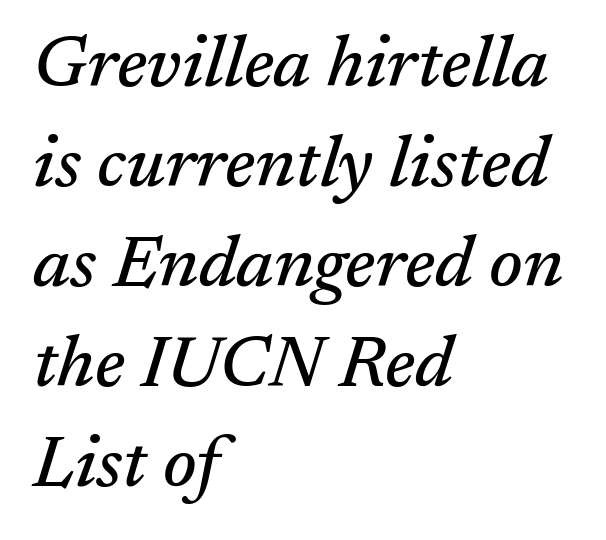
Here the glyphs are tracked normally, forming tight word shapes. Observe the serifs anchoring each vertical stroke in this sample. Notice how the stems are inclined rather than vertical — that's the hallmark of italics. How would I describe the line gaps? Plain and ordinary. Is this a fixed-width face? No — the glyphs have proportional, varying widths.
